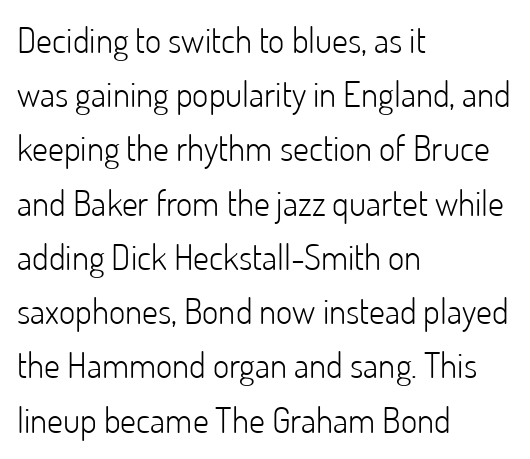
Q: Is the text bold? A: No.
Q: Is the text italic (slanted)? A: No, it is upright.
Q: Is the typeface a serif or a sans-serif typeface? A: Sans-serif.
Q: Is the text underlined? A: No.
Q: How is the paragraph aligned? A: Left-aligned.
Q: Is the spacing between letters normal or unusually wide? A: Normal.
Q: Is the spacing between lines tight, normal or loose? A: Normal.
Q: Width (condensed, normal, or wide)? A: Normal.
Q: Stroke contrast? A: Low.
Q: x-height? A: Small.
Q: Monospaced? A: No.
